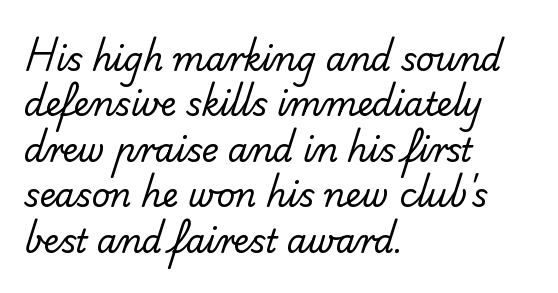
The image shows 32 px regular-weight sans-serif type; set left-aligned, normal line spacing (1.42x), normal letter spacing, not underlined; low stroke contrast and a small x-height.
